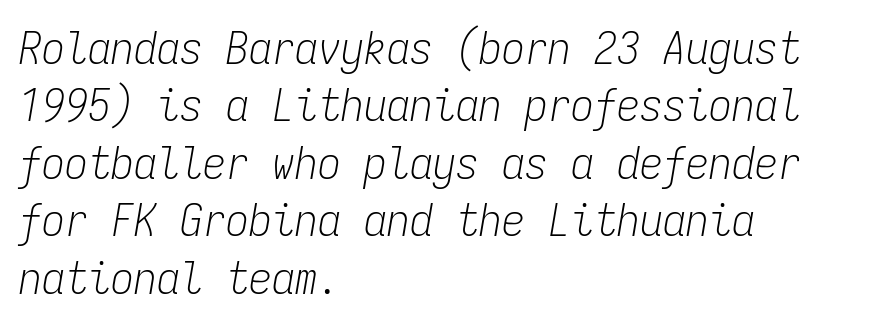
The image shows 46 px light, condensed type, italic (leaning right), monospaced; set left-aligned, normal line spacing (1.25x), normal letter spacing, not underlined; low stroke contrast and a medium x-height.
